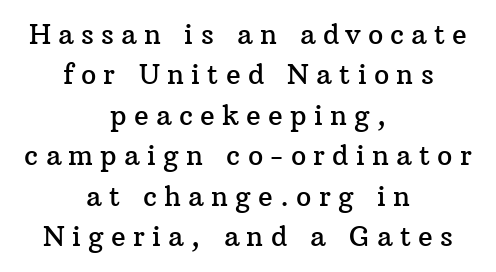
The image shows 27 px text type, upright; set centered, normal line spacing (1.5x), unusually wide letter spacing (+0.27 em), not underlined.
